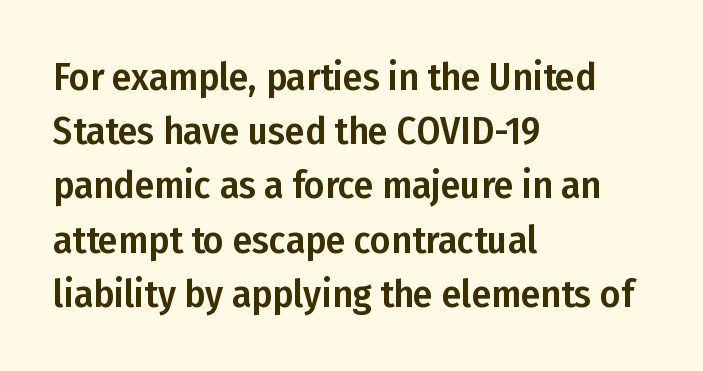
Q: Is the text italic (slanted)? A: No, it is upright.
Q: Is the typeface a serif or a sans-serif typeface? A: Sans-serif.
Q: Is the text underlined? A: No.
Q: How is the paragraph aligned? A: Left-aligned.
Q: Is the spacing between letters normal or unusually wide? A: Normal.
Q: Is the spacing between lines tight, normal or loose? A: Normal.
Q: Width (condensed, normal, or wide)? A: Condensed.
Q: Stroke contrast? A: Low.
Q: x-height? A: Medium.
Q: Monospaced? A: No.
